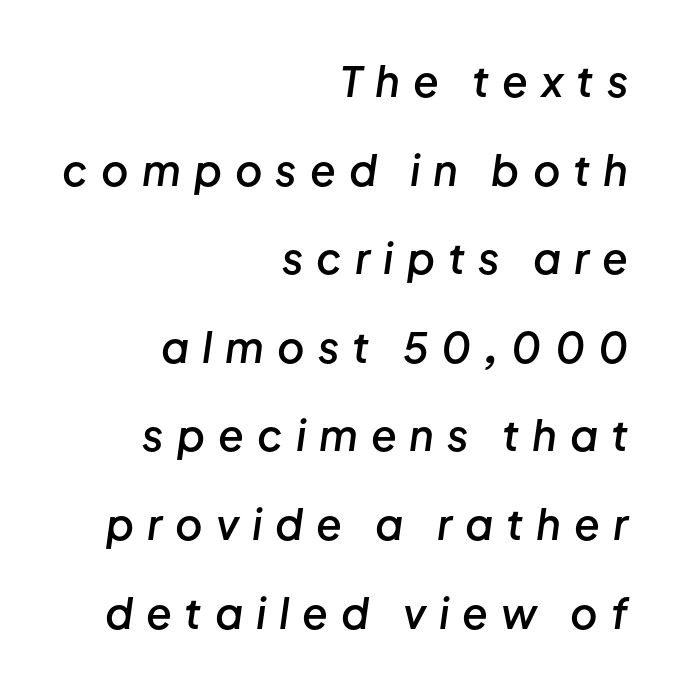
The text block is weighted toward the right margin, trailing off unevenly leftward. These lines are rendered in a variable-pitch font. Someone cranked the tracking dial way up on this one. Typesetter's note: demi weight, one step under bold. Clear beneath every line of the passage.
